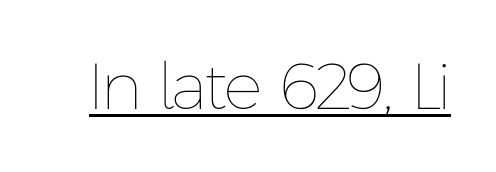
Q: Is the text bold? A: No.
Q: Is the text italic (slanted)? A: No, it is upright.
Q: Is the text underlined? A: Yes.
Q: Is the spacing between letters normal or unusually wide? A: Normal.
Q: Width (condensed, normal, or wide)? A: Normal.
Q: Stroke contrast? A: Low.
Q: x-height? A: Medium.
Q: Monospaced? A: No.
